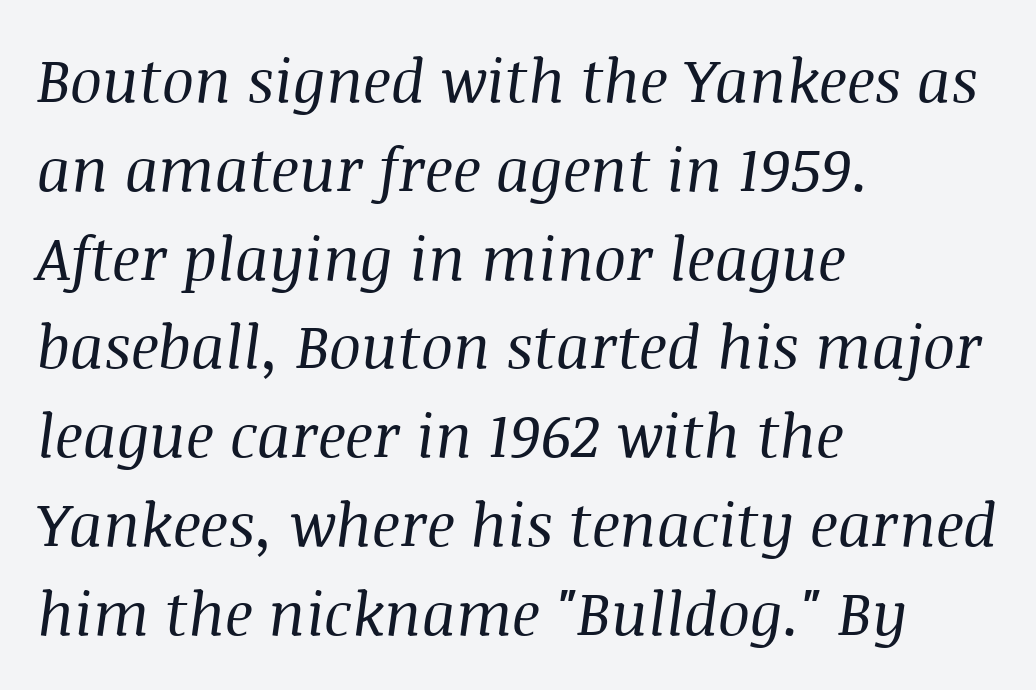
Q: Is the text bold? A: No.
Q: Is the text italic (slanted)? A: Yes, it leans right by about 8 degrees.
Q: Is the typeface a serif or a sans-serif typeface? A: Serif.
Q: Is the text underlined? A: No.
Q: How is the paragraph aligned? A: Left-aligned.
Q: Is the spacing between letters normal or unusually wide? A: Normal.
Q: Is the spacing between lines tight, normal or loose? A: Normal.
Q: Width (condensed, normal, or wide)? A: Normal.
Q: Stroke contrast? A: Medium.
Q: x-height? A: Large.
Q: Monospaced? A: No.
